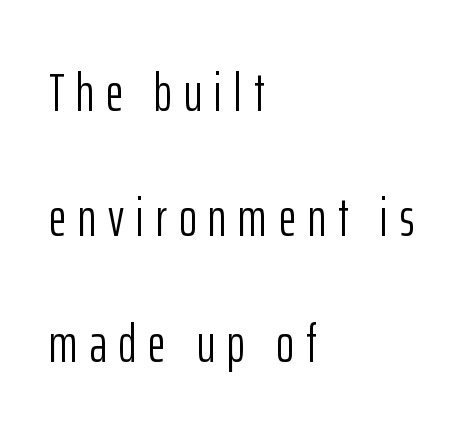
The image shows 54 px light, condensed sans-serif type, upright; set left-aligned, loose line spacing (2.32x), unusually wide letter spacing (+0.22 em), not underlined; low stroke contrast and a medium x-height.
